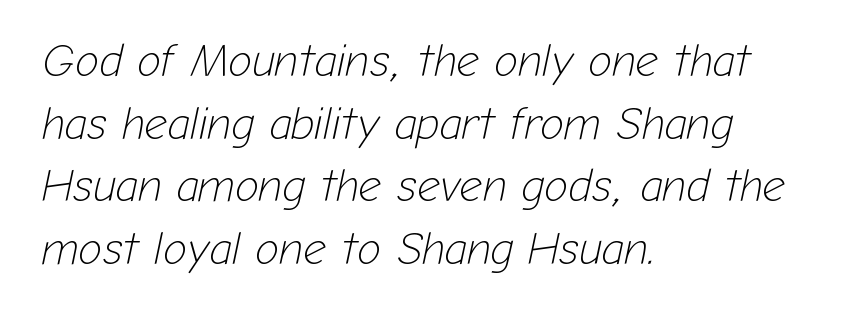
The image shows 45 px light type, italic (leaning right); set left-aligned, normal line spacing (1.39x), normal letter spacing, not underlined; low stroke contrast and a medium x-height.
